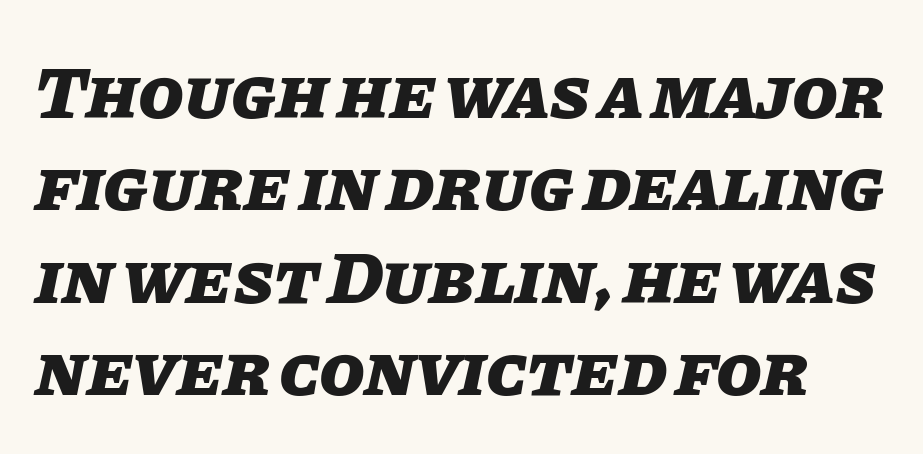
Q: Is the text bold? A: Yes.
Q: Is the text italic (slanted)? A: Yes, it leans right by about 11 degrees.
Q: Is the text underlined? A: No.
Q: Is the spacing between letters normal or unusually wide? A: Normal.
Q: Is the spacing between lines tight, normal or loose? A: Normal.
Q: Width (condensed, normal, or wide)? A: Normal.
Q: Stroke contrast? A: Low.
Q: x-height? A: Large.
Q: Monospaced? A: No.
